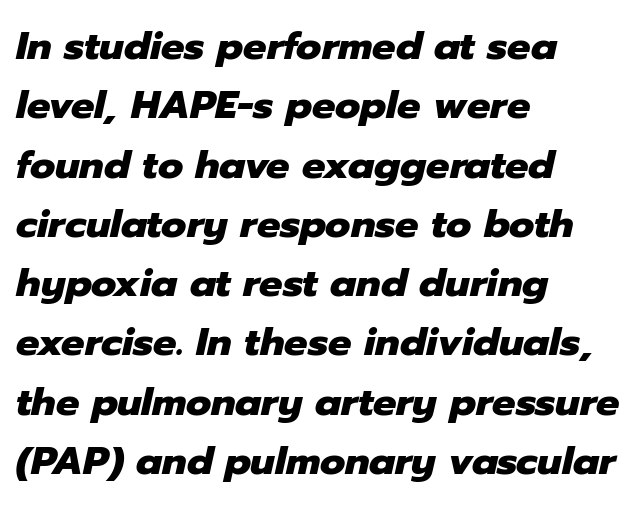
Q: Is the text bold? A: Yes.
Q: Is the text italic (slanted)? A: Yes, it leans right by about 12 degrees.
Q: Is the text underlined? A: No.
Q: How is the paragraph aligned? A: Left-aligned.
Q: Is the spacing between letters normal or unusually wide? A: Normal.
Q: Is the spacing between lines tight, normal or loose? A: Normal.
Q: Width (condensed, normal, or wide)? A: Normal.
Q: Stroke contrast? A: Low.
Q: x-height? A: Medium.
Q: Monospaced? A: No.
